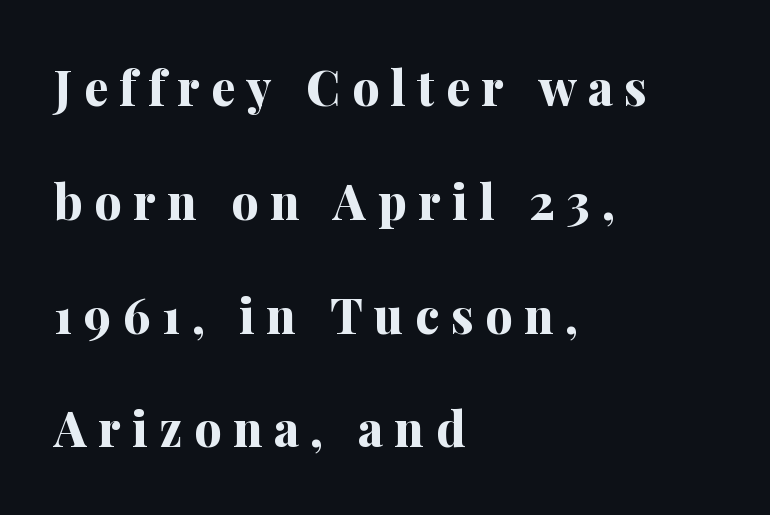
Where is the straight margin? On the left. A dark, heavy texture on the line: the type is bold. Spacing verdict: proportional, widths tailored to each character. Does the leading feel generous? Absolutely, it's lavish. A typesetter would call this heavily tracked-out type.
